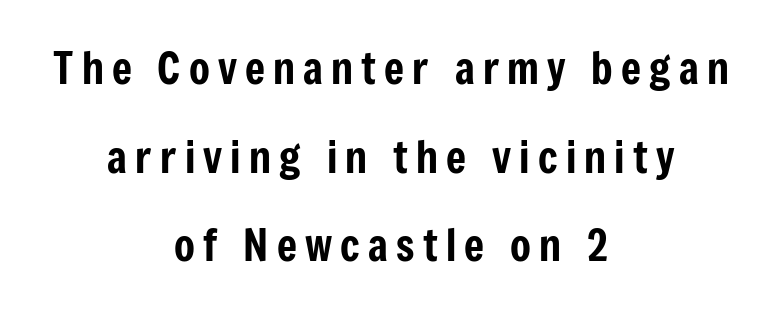
The lines are spread far apart with generous leading. Check under the words: just untouched page. Note the varied advance widths — an 'i' is clearly narrower than an 'm'. The font family rendered here belongs to the sans-serif group. In CSS terms this would be text-align: center. Posture: vertical.
